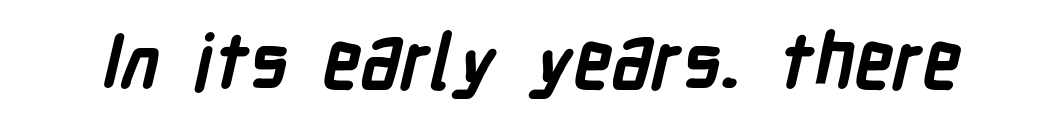
{"serif": "no", "bold": "yes", "weight": "semibold", "width": "condensed", "stroke_contrast": "low", "x_height": "medium", "monospaced": "no", "underline": "no", "letter_spacing": "normal", "letter_spacing_em": 0.0, "glyph_px": 76}
